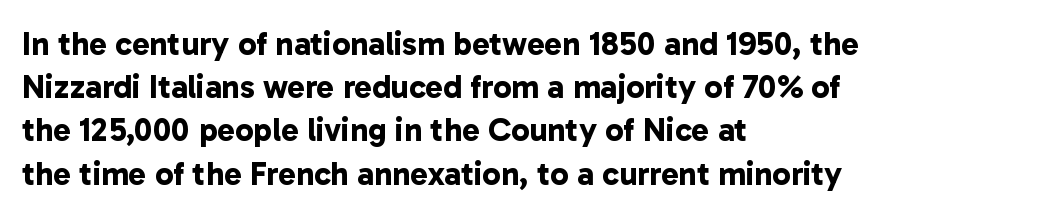
Q: Is the text bold? A: Yes.
Q: Is the typeface a serif or a sans-serif typeface? A: Sans-serif.
Q: Is the text underlined? A: No.
Q: How is the paragraph aligned? A: Left-aligned.
Q: Is the spacing between letters normal or unusually wide? A: Normal.
Q: Is the spacing between lines tight, normal or loose? A: Normal.
Q: Width (condensed, normal, or wide)? A: Normal.
Q: Stroke contrast? A: Low.
Q: x-height? A: Medium.
Q: Monospaced? A: No.
